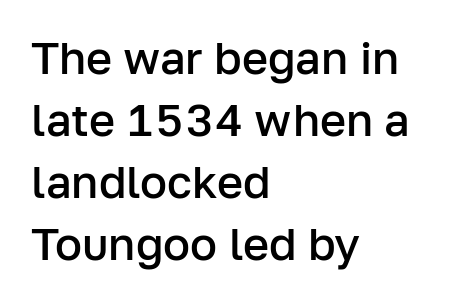
The space between consecutive lines is moderate. The rendering shows plain stroke endings on the letterforms — a sans-serif design. Character widths vary here, with narrow letters taking less room than wide ones. A semibold gives these letters moderate extra thickness, short of bold.
